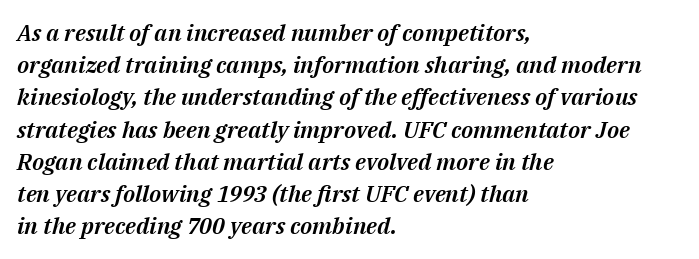
A bare baseline throughout the passage. The rendering uses a moderate line-height, typical for paragraphs. Does the lettering tilt? It does — this is italic. A student would call this left alignment; a typographer would say flush left, rag right. Each word holds together tightly as a unit, with standard inter-letter gaps.
